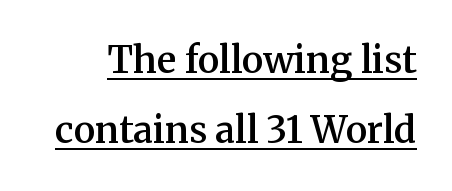
Q: Is the text bold? A: Semi-bold.
Q: Is the text italic (slanted)? A: No, it is upright.
Q: Is the typeface a serif or a sans-serif typeface? A: Serif.
Q: Is the text underlined? A: Yes.
Q: Is the spacing between letters normal or unusually wide? A: Normal.
Q: Is the spacing between lines tight, normal or loose? A: Loose.
Q: Width (condensed, normal, or wide)? A: Normal.
Q: Stroke contrast? A: Medium.
Q: x-height? A: Medium.
Q: Monospaced? A: No.
